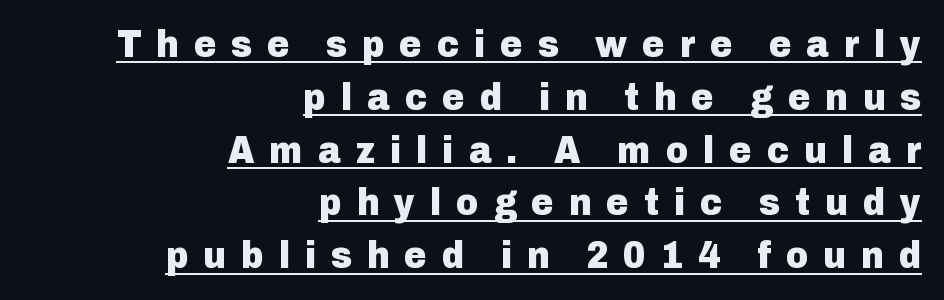
{"serif": "no", "italic": "no", "bold": "yes", "weight": "heavy", "width": "normal", "stroke_contrast": "low", "x_height": "medium", "monospaced": "no", "underline": "yes", "align": "right", "line_spacing": "normal", "line_spacing_ratio": 1.39, "letter_spacing": "wide", "letter_spacing_em": 0.4, "glyph_px": 38}
